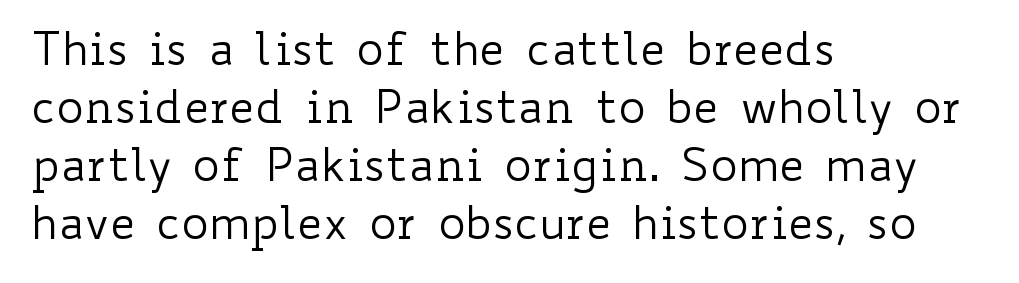
{"italic": "no", "bold": "no", "weight": "regular", "width": "wide", "stroke_contrast": "low", "x_height": "small", "monospaced": "no", "underline": "no", "align": "left", "line_spacing": "normal", "line_spacing_ratio": 1.26, "letter_spacing": "normal", "letter_spacing_em": 0.0, "glyph_px": 46}
